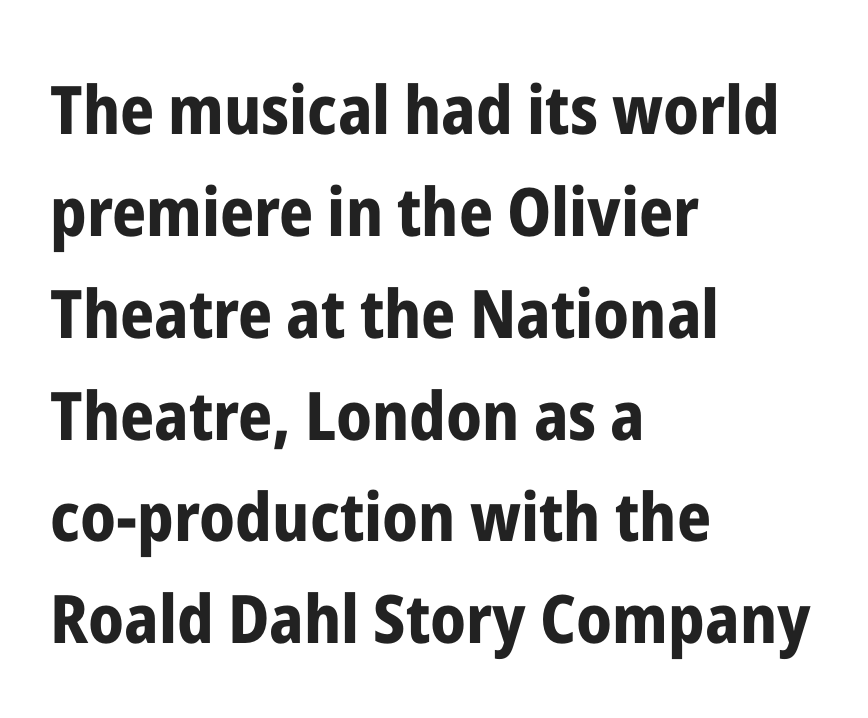
{"serif": "no", "italic": "no", "bold": "yes", "weight": "bold", "width": "condensed", "stroke_contrast": "low", "x_height": "medium", "monospaced": "no", "underline": "no", "align": "left", "line_spacing": "normal", "line_spacing_ratio": 1.52, "letter_spacing": "normal", "letter_spacing_em": 0.0, "glyph_px": 67}
